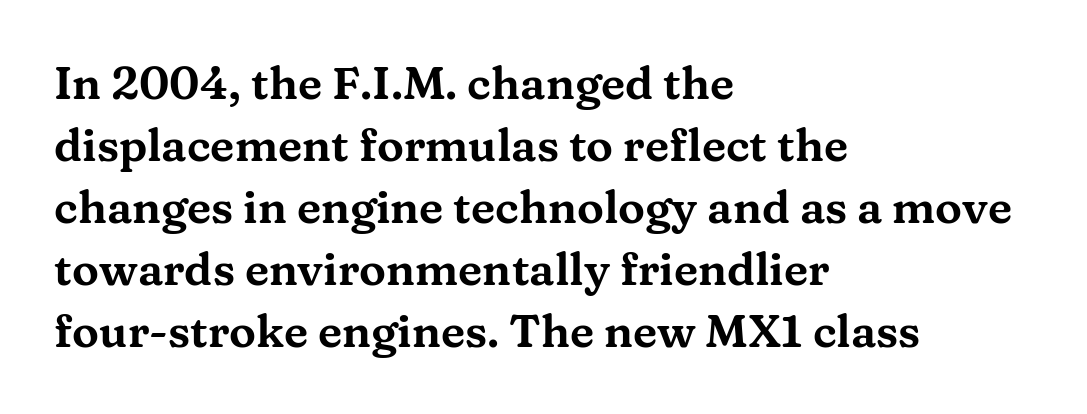
Q: Is the text italic (slanted)? A: No, it is upright.
Q: Is the typeface a serif or a sans-serif typeface? A: Serif.
Q: Is the text underlined? A: No.
Q: How is the paragraph aligned? A: Left-aligned.
Q: Is the spacing between letters normal or unusually wide? A: Normal.
Q: Is the spacing between lines tight, normal or loose? A: Normal.
Q: Width (condensed, normal, or wide)? A: Wide.
Q: Stroke contrast? A: Medium.
Q: x-height? A: Medium.
Q: Monospaced? A: No.
